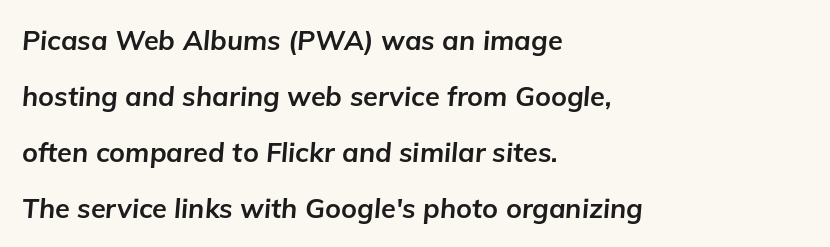
How are the letters spaced? Ordinarily, with no added tracking. The rendering applies a slant to the glyphs. The text block is weighted toward the left margin, trailing off unevenly rightward. The space between consecutive lines is lavish. The passage shown is not underscored anywhere. The characters look thick and weighty, a clear bold.
